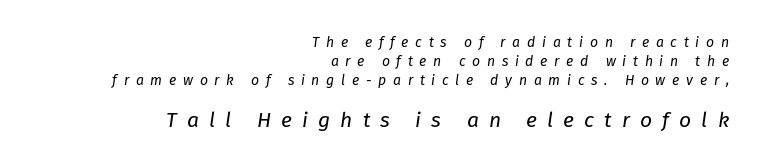
{"italic": "yes", "lean": "right", "slant_degrees": 8, "bold": "no", "underline": "no", "align": "right", "line_spacing": "normal", "line_spacing_ratio": 1.36, "letter_spacing": "wide", "letter_spacing_em": 0.48, "larger_block": "second", "size_ratio": 1.5, "glyph_px": 21}
